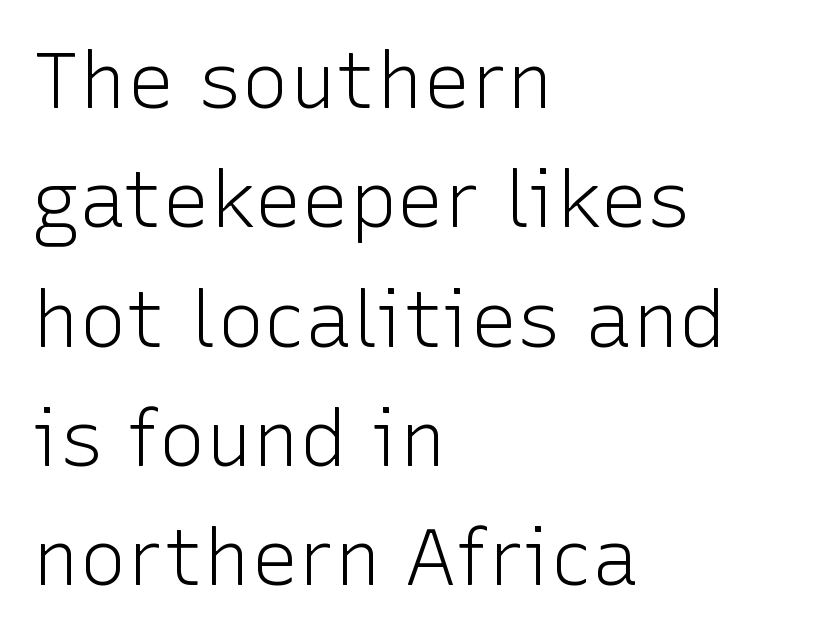
{"serif": "no", "italic": "no", "bold": "no", "weight": "light", "width": "normal", "stroke_contrast": "low", "x_height": "medium", "monospaced": "no", "underline": "no", "align": "left", "line_spacing": "normal", "line_spacing_ratio": 1.51, "letter_spacing": "normal", "letter_spacing_em": 0.0, "glyph_px": 79}
